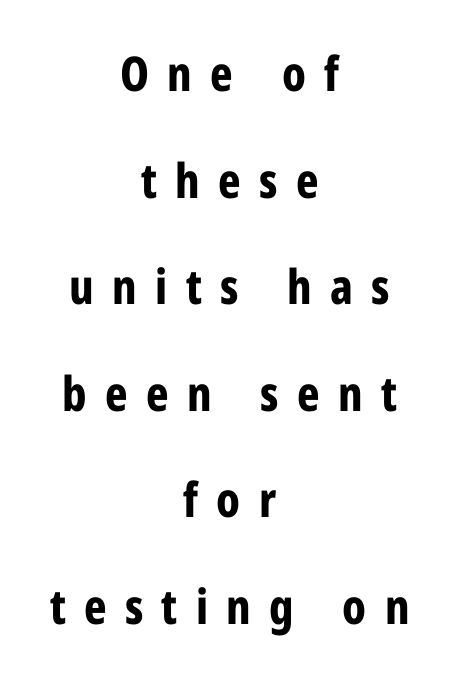
Summary of vertical rhythm: relaxed, with wide interline spacing. Here the designer chose a conventional face with non-uniform glyph widths. Is the letter spacing exaggerated? Yes — the characters are pushed far apart. Posture: straight, roman, zero tilt.
